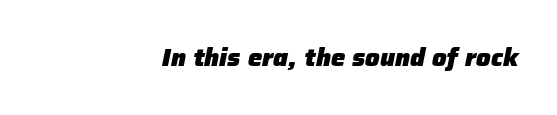
A student would call this right alignment; a typographer would say flush right, rag left. These lines keep a tight, regular rhythm from letter to letter. Plain, unruled lines of type. The specimen reads as italic at a glance. This is heavy type, rendered in bold.
